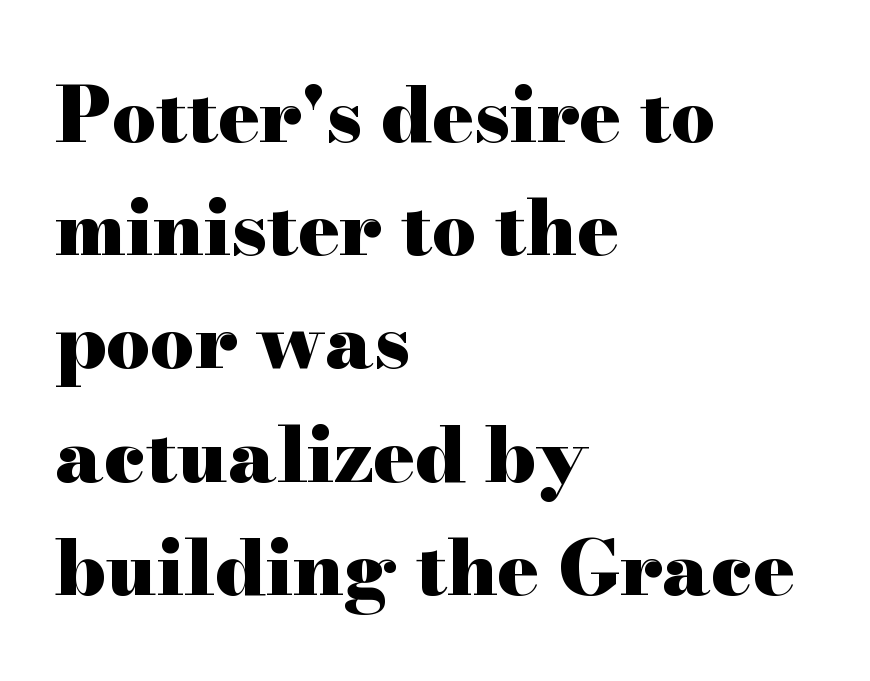
The image shows 77 px heavy, wide serif type, upright; set left-aligned, normal line spacing (1.47x), normal letter spacing, not underlined; high stroke contrast and a small x-height.
